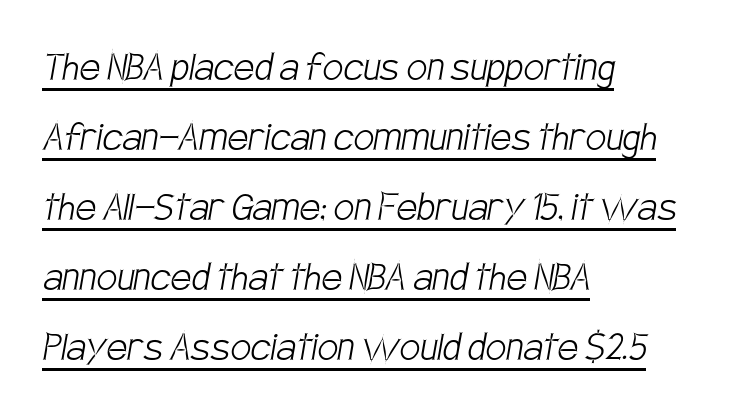
{"serif": "no", "bold": "no", "weight": "light", "width": "condensed", "stroke_contrast": "low", "x_height": "large", "monospaced": "no", "underline": "yes", "align": "left", "line_spacing": "normal", "line_spacing_ratio": 1.52, "letter_spacing": "normal", "letter_spacing_em": 0.0, "glyph_px": 46}
